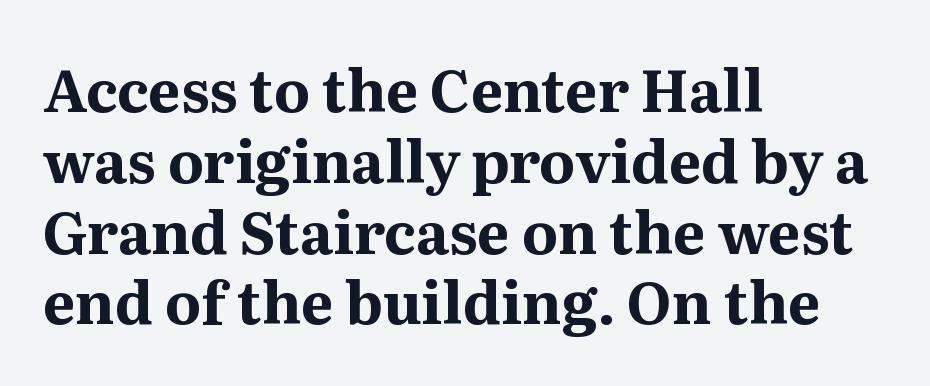
{"serif": "yes", "italic": "no", "bold": "yes", "weight": "bold", "width": "normal", "stroke_contrast": "medium", "x_height": "medium", "monospaced": "no", "underline": "no", "align": "left", "line_spacing_ratio": 1.22, "letter_spacing": "normal", "letter_spacing_em": 0.0, "glyph_px": 58}
